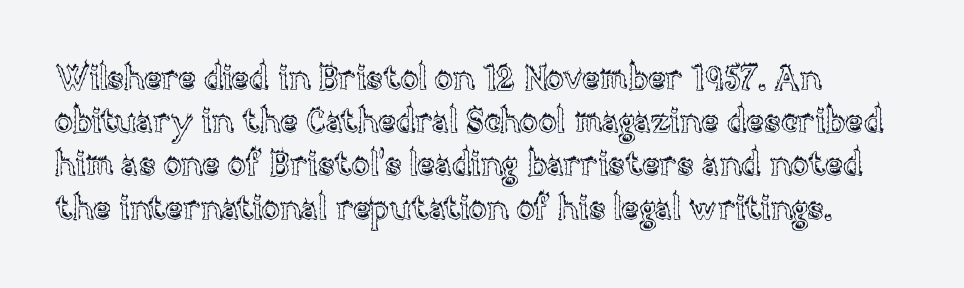
Q: Is the text italic (slanted)? A: No, it is upright.
Q: Is the text underlined? A: No.
Q: How is the paragraph aligned? A: Left-aligned.
Q: Is the spacing between letters normal or unusually wide? A: Normal.
Q: Is the spacing between lines tight, normal or loose? A: Normal.
Q: Width (condensed, normal, or wide)? A: Normal.
Q: x-height? A: Large.
Q: Monospaced? A: No.
